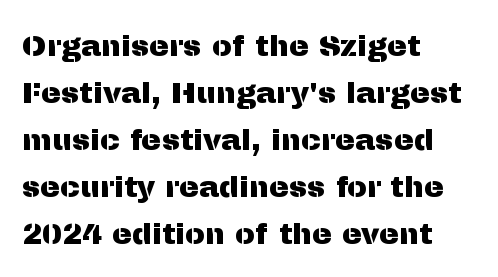
Does the type have serifs? No, each stem ends abruptly. Each letter keeps its own natural width here, so spacing adapts to shape. The passage shown stacks its lines at a standard gap. Compared with a centered layout, this one pins lines to the left instead. The axis of the letterforms is exactly vertical.
